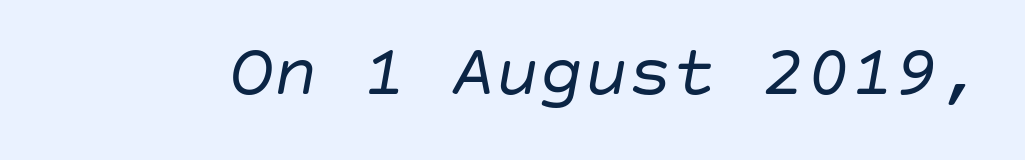
{"italic": "yes", "lean": "right", "slant_degrees": 10, "bold": "no", "weight": "regular", "width": "normal", "stroke_contrast": "low", "x_height": "large", "underline": "no", "letter_spacing": "normal", "letter_spacing_em": 0.0, "glyph_px": 74}
